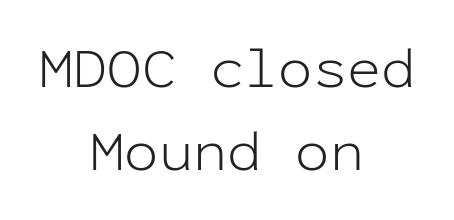
The image shows 57 px light sans-serif type, upright, monospaced; set centered, normal line spacing (1.46x), normal letter spacing, not underlined; low stroke contrast and a medium x-height.
